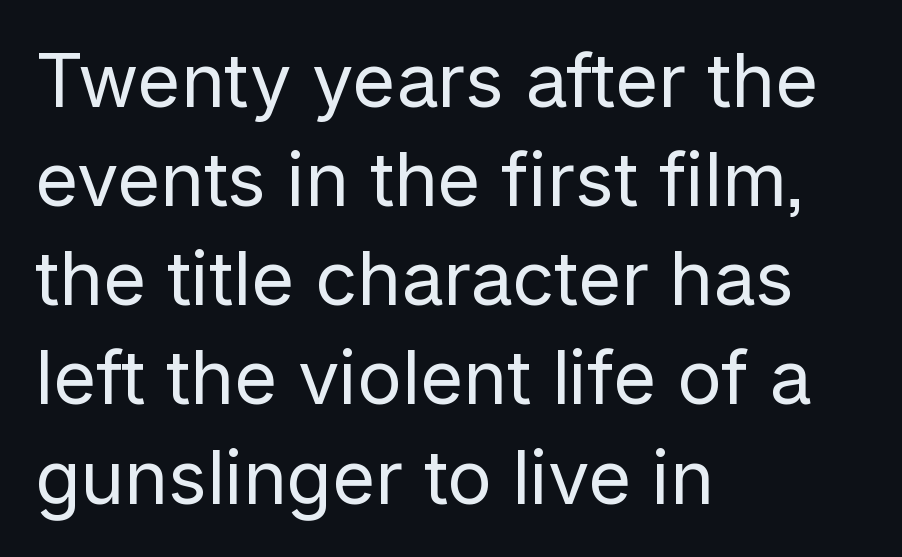
Decoration check: the copy has no underline. Each new line begins a customary step beneath the previous one. Glyph-to-glyph distance matches everyday printed text. Layout note: lines flush left. The face used here is a sans, in the tradition of grotesques and geometrics.
